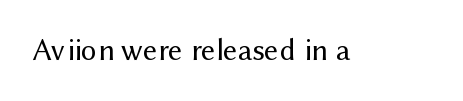
The image shows 31 px regular-weight sans-serif type, upright; set normal letter spacing, not underlined; medium stroke contrast and a medium x-height.
